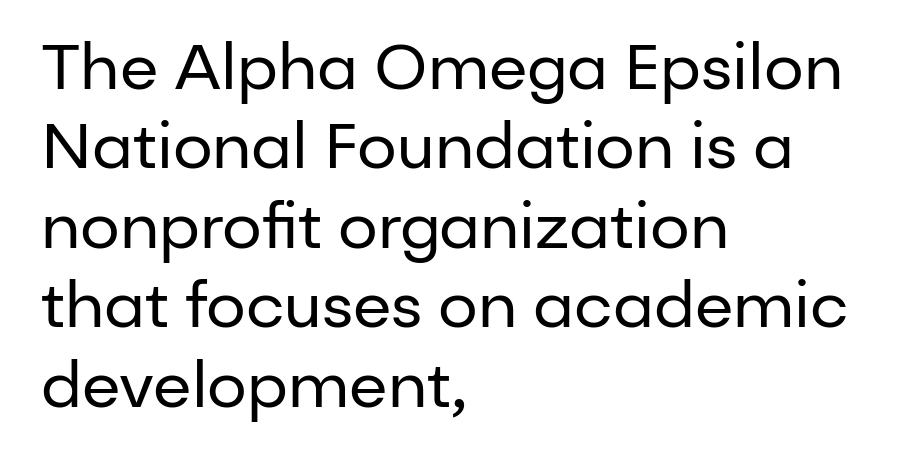
The image shows 63 px regular-weight sans-serif type, upright; set left-aligned, normal line spacing (1.26x), normal letter spacing, not underlined; low stroke contrast and a medium x-height.
